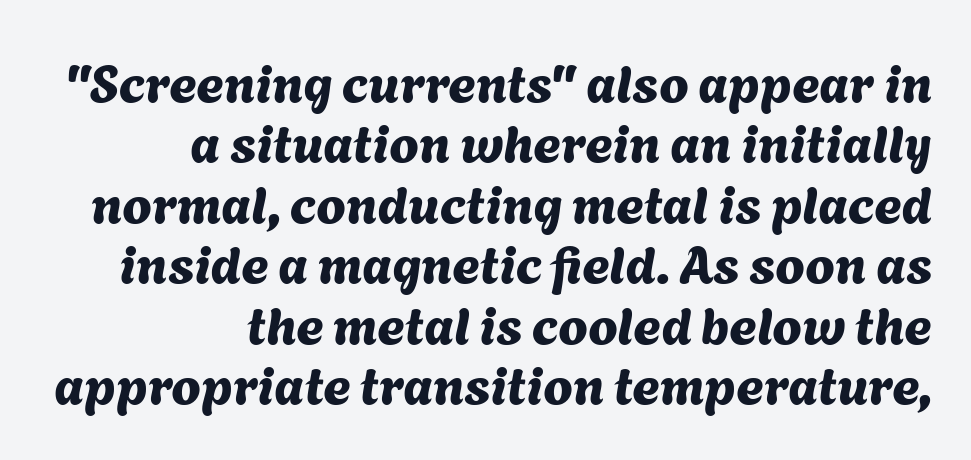
The image shows 53 px sans-serif type; set right-aligned, tight line spacing (1.14x), normal letter spacing, not underlined; medium stroke contrast and a medium x-height.
